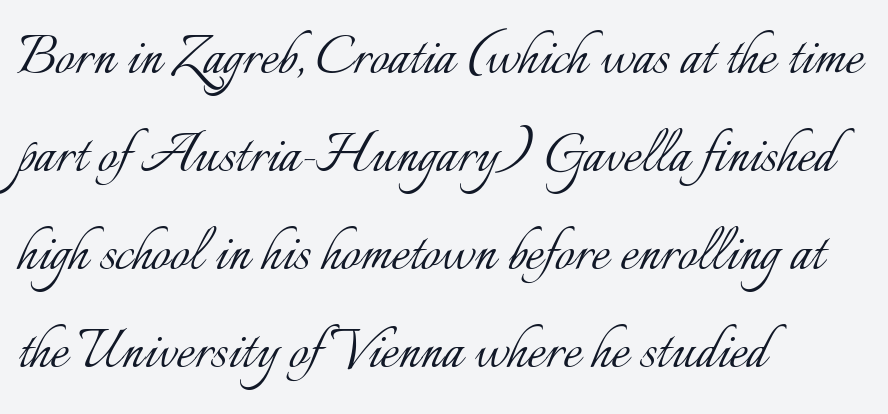
Q: Is the text bold? A: No.
Q: Is the text italic (slanted)? A: Yes.
Q: Is the text underlined? A: No.
Q: How is the paragraph aligned? A: Left-aligned.
Q: Is the spacing between letters normal or unusually wide? A: Normal.
Q: Is the spacing between lines tight, normal or loose? A: Normal.
Q: Width (condensed, normal, or wide)? A: Normal.
Q: Stroke contrast? A: Low.
Q: x-height? A: Small.
Q: Monospaced? A: No.
